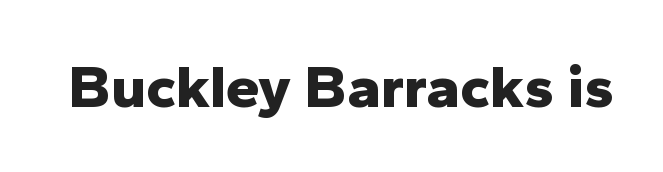
This sample uses plain, unmodified letter spacing. Bold? Absolutely — the strokes are thick and heavy. Note: no serifs on the glyphs. The type sits square on the baseline with zero lean. Plain, unruled lines of type.
